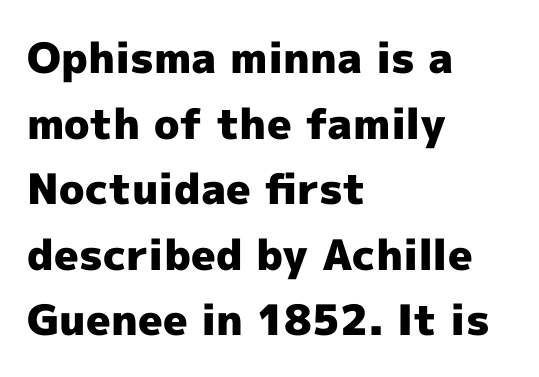
{"serif": "no", "italic": "no", "bold": "yes", "weight": "heavy", "width": "normal", "x_height": "medium", "monospaced": "no", "underline": "no", "align": "left", "line_spacing": "normal", "line_spacing_ratio": 1.56, "letter_spacing": "normal", "letter_spacing_em": 0.0, "glyph_px": 42}
